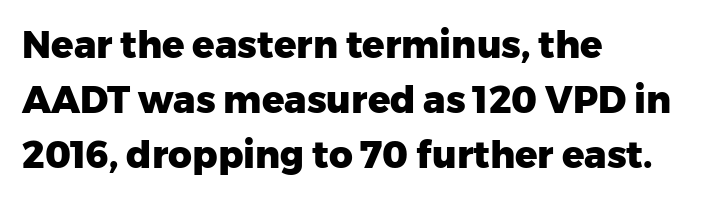
{"serif": "no", "italic": "no", "bold": "yes", "weight": "heavy", "width": "normal", "stroke_contrast": "low", "x_height": "medium", "monospaced": "no", "underline": "no", "align": "left", "line_spacing": "normal", "line_spacing_ratio": 1.49, "letter_spacing": "normal", "letter_spacing_em": 0.0, "glyph_px": 37}
